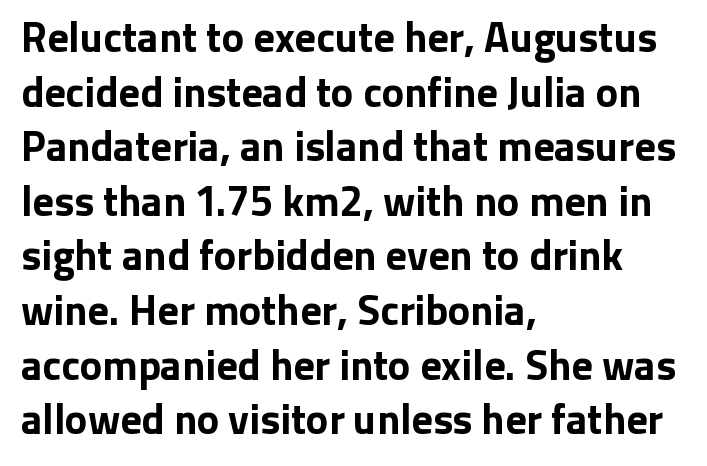
Q: Is the text bold? A: Yes.
Q: Is the text italic (slanted)? A: No, it is upright.
Q: Is the typeface a serif or a sans-serif typeface? A: Sans-serif.
Q: Is the text underlined? A: No.
Q: How is the paragraph aligned? A: Left-aligned.
Q: Is the spacing between letters normal or unusually wide? A: Normal.
Q: Is the spacing between lines tight, normal or loose? A: Normal.
Q: Width (condensed, normal, or wide)? A: Normal.
Q: Stroke contrast? A: Low.
Q: x-height? A: Medium.
Q: Monospaced? A: No.
